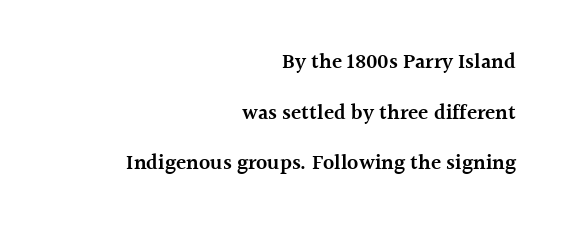
{"italic": "no", "bold": "semi", "underline": "no", "align": "right", "line_spacing": "loose", "line_spacing_ratio": 2.41, "letter_spacing": "normal", "letter_spacing_em": 0.0, "glyph_px": 21}
